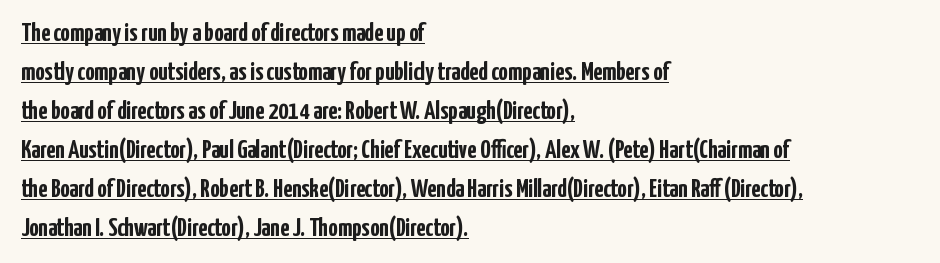
The image shows 26 px bold type, upright; set left-aligned, normal line spacing (1.5x), normal letter spacing, underlined.
